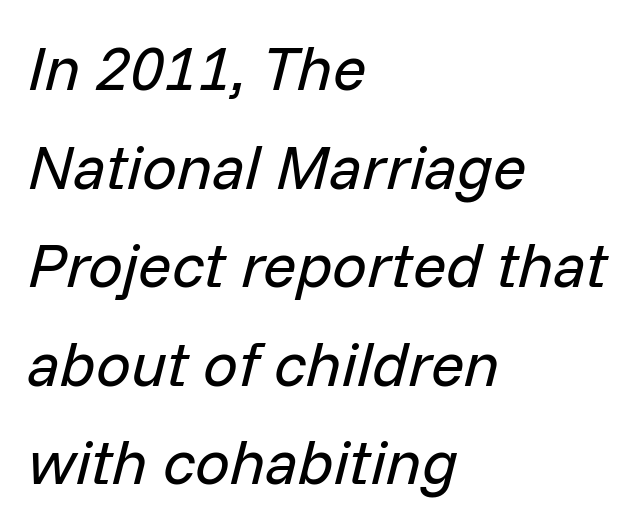
Heaviness? Minimal to ordinary, like unemphasized prose. The lettering tilts uniformly, giving the passage an italic look. Varying glyph widths throughout — classic text-font behaviour. If you drew a ruler down the left edge, every line would touch it. Any mark beneath the type? The region is blank. Notice how descenders clear the ascenders below comfortably — that's standard leading.
